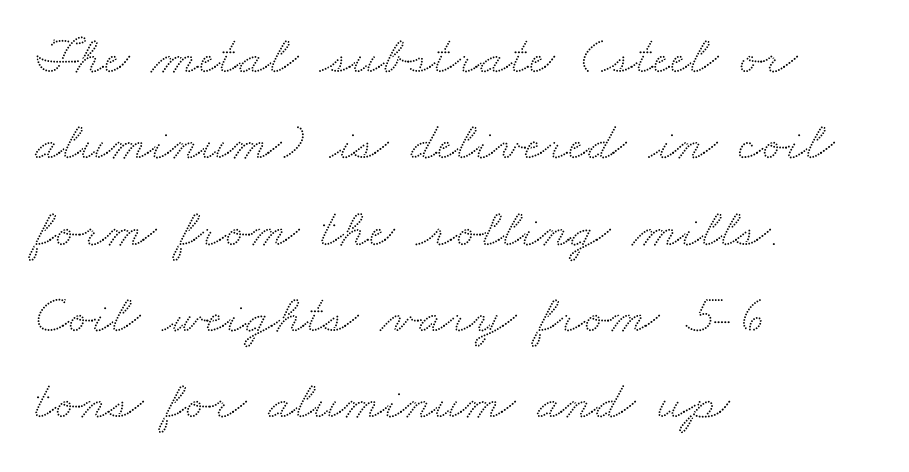
The image shows 55 px wide serif type; set left-aligned, normal line spacing (1.57x), normal letter spacing, not underlined; medium stroke contrast and a small x-height.
